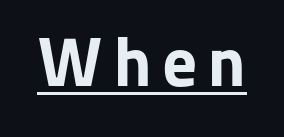
Varying glyph widths throughout — classic text-font behaviour. Looks like someone drew a line under every word here. This is roman type, the default non-slanted kind. You can tell from the bare stems that sans-serif type was used. As a designer I'd log this as weight 700, bold.
